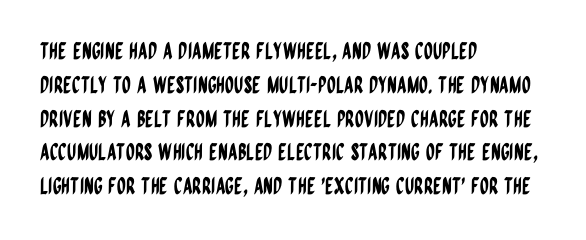
{"italic": "no", "underline": "no", "align": "left", "line_spacing": "normal", "line_spacing_ratio": 1.47, "letter_spacing": "normal", "letter_spacing_em": 0.0, "glyph_px": 23}
